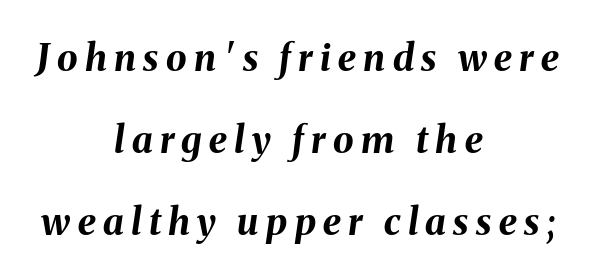
Q: Is the text bold? A: Yes.
Q: Is the text italic (slanted)? A: Yes, it leans right by about 8 degrees.
Q: Is the text underlined? A: No.
Q: How is the paragraph aligned? A: Centered.
Q: Is the spacing between letters normal or unusually wide? A: Unusually wide.
Q: Is the spacing between lines tight, normal or loose? A: Loose.
Q: Width (condensed, normal, or wide)? A: Normal.
Q: Stroke contrast? A: Medium.
Q: x-height? A: Medium.
Q: Monospaced? A: No.
